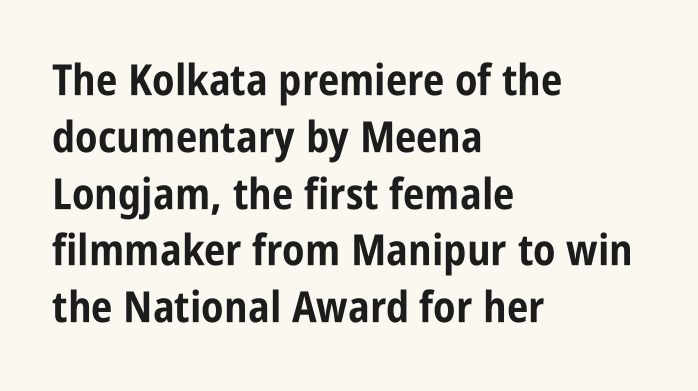
Strokes here are thick enough to call this a true bold. Regular leading. Stroke terminals: plain, sans-serif. Quick note: not italic, upright.
